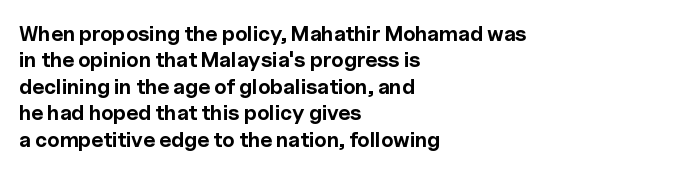
The image shows 21 px bold type, upright; set left-aligned, normal line spacing (1.26x), normal letter spacing, not underlined.
